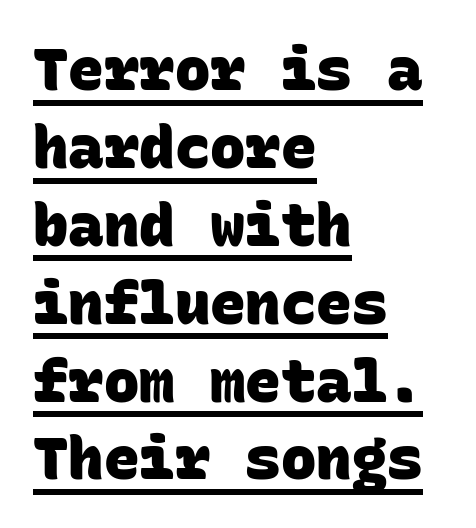
Serifs: no, the terminals of the letterforms are clean. How are the letters spaced? Ordinarily, with no added tracking. The face used here is monospaced, like something from a code editor. Descenders here cross a horizontal rule under the line. Baseline-to-baseline distance is the conventional proportion of letter height.
